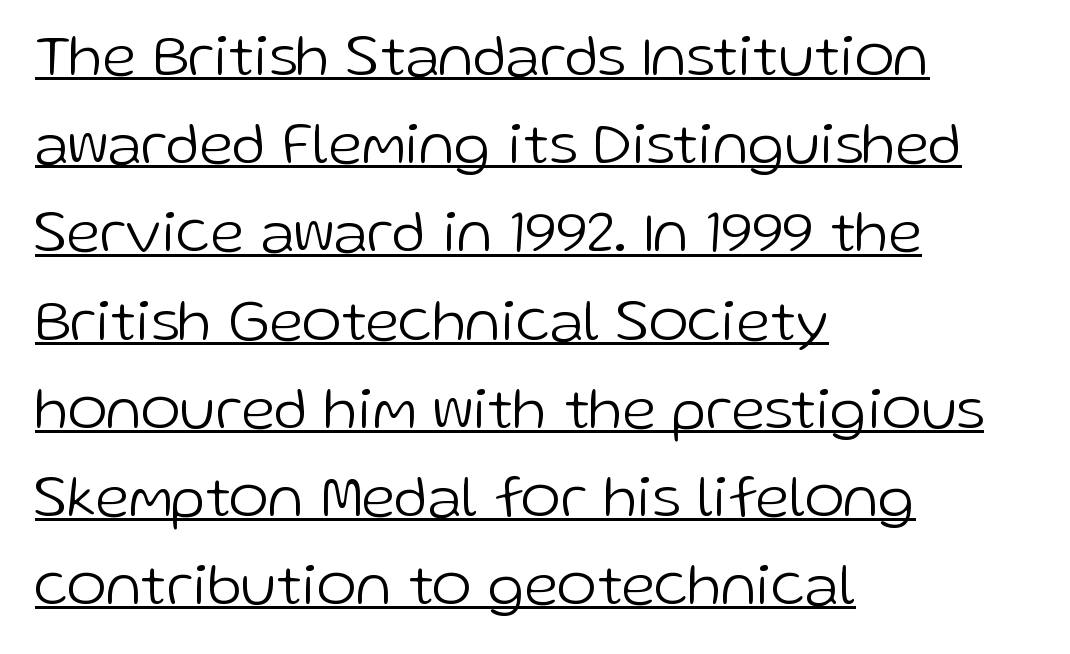
Q: Is the text bold? A: No.
Q: Is the text italic (slanted)? A: No, it is upright.
Q: Is the typeface a serif or a sans-serif typeface? A: Sans-serif.
Q: Is the text underlined? A: Yes.
Q: How is the paragraph aligned? A: Left-aligned.
Q: Is the spacing between letters normal or unusually wide? A: Normal.
Q: Is the spacing between lines tight, normal or loose? A: Normal.
Q: Width (condensed, normal, or wide)? A: Normal.
Q: Stroke contrast? A: Low.
Q: x-height? A: Medium.
Q: Monospaced? A: No.
